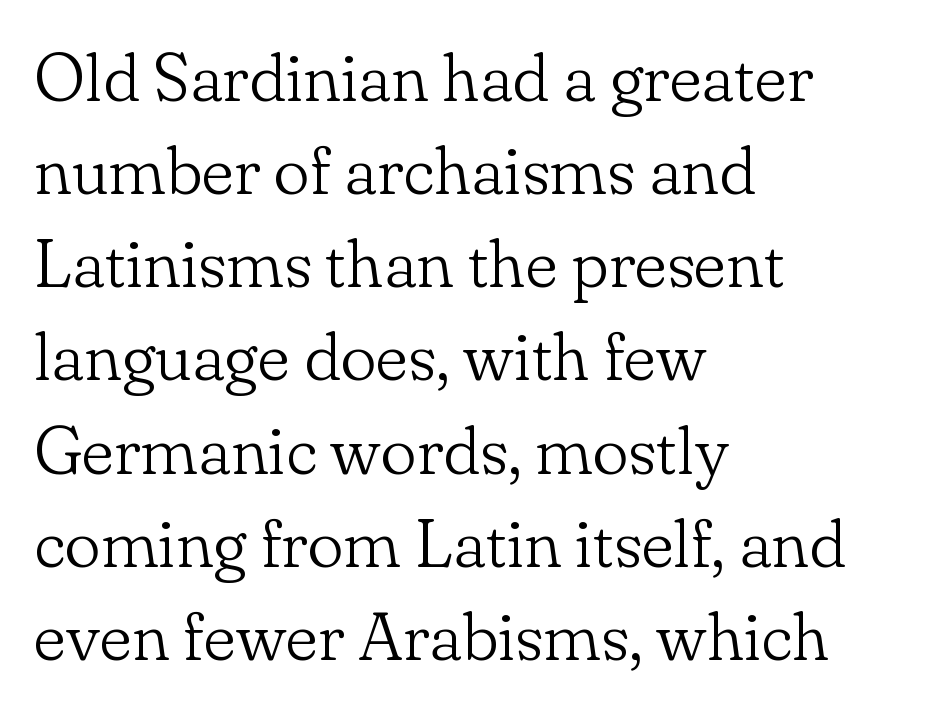
Q: Is the text bold? A: No.
Q: Is the text italic (slanted)? A: No, it is upright.
Q: Is the typeface a serif or a sans-serif typeface? A: Serif.
Q: Is the text underlined? A: No.
Q: How is the paragraph aligned? A: Left-aligned.
Q: Is the spacing between letters normal or unusually wide? A: Normal.
Q: Is the spacing between lines tight, normal or loose? A: Normal.
Q: Width (condensed, normal, or wide)? A: Normal.
Q: Stroke contrast? A: Low.
Q: x-height? A: Small.
Q: Monospaced? A: No.
